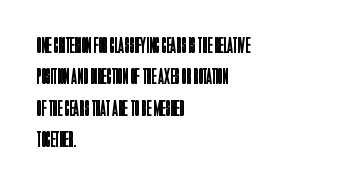
Q: Is the text bold? A: No.
Q: Is the text italic (slanted)? A: No, it is upright.
Q: Is the text underlined? A: No.
Q: How is the paragraph aligned? A: Left-aligned.
Q: Is the spacing between letters normal or unusually wide? A: Normal.
Q: Is the spacing between lines tight, normal or loose? A: Normal.
